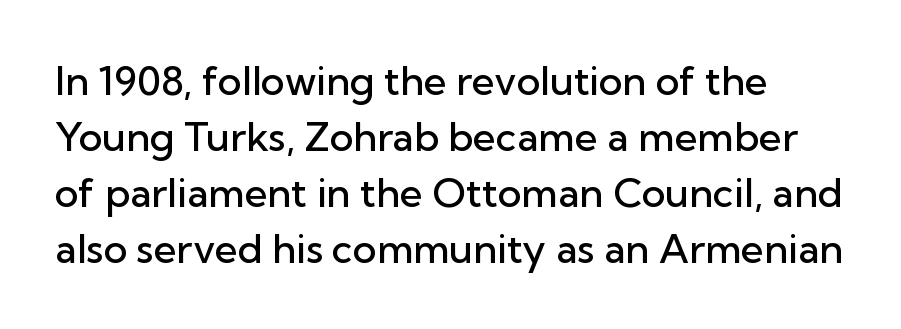
{"serif": "no", "italic": "no", "bold": "semi", "weight": "semibold", "width": "normal", "stroke_contrast": "low", "x_height": "medium", "monospaced": "no", "underline": "no", "line_spacing": "normal", "line_spacing_ratio": 1.4, "letter_spacing": "normal", "letter_spacing_em": 0.0, "glyph_px": 40}
